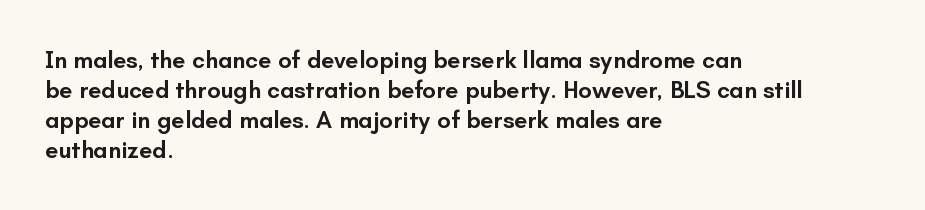
Unmarked baselines from the first word to the last. The leading is moderate, giving the passage an even texture. A bit beefed up — I'd call it semibold rather than bold. Horizontal alignment here is leftward, the default for most running prose. Style check: upright. Honestly, the letter spacing is just normal — you wouldn't notice it.
